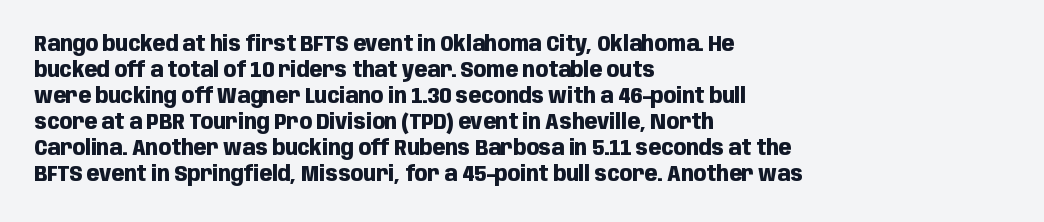
The strokes are fattened all the way to bold. Visually the block forms a straight wall on the left and a jagged coastline on the right. A typesetter would mark this as roman, not italic. The words here are not underlined.
